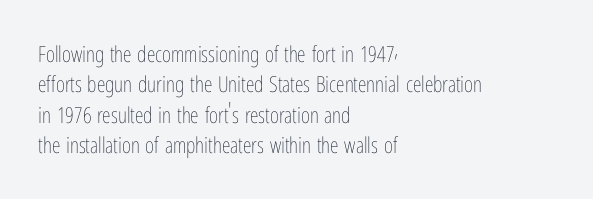
Q: Is the text bold? A: No.
Q: Is the text italic (slanted)? A: No, it is upright.
Q: Is the text underlined? A: No.
Q: How is the paragraph aligned? A: Left-aligned.
Q: Is the spacing between letters normal or unusually wide? A: Normal.
Q: Is the spacing between lines tight, normal or loose? A: Normal.
